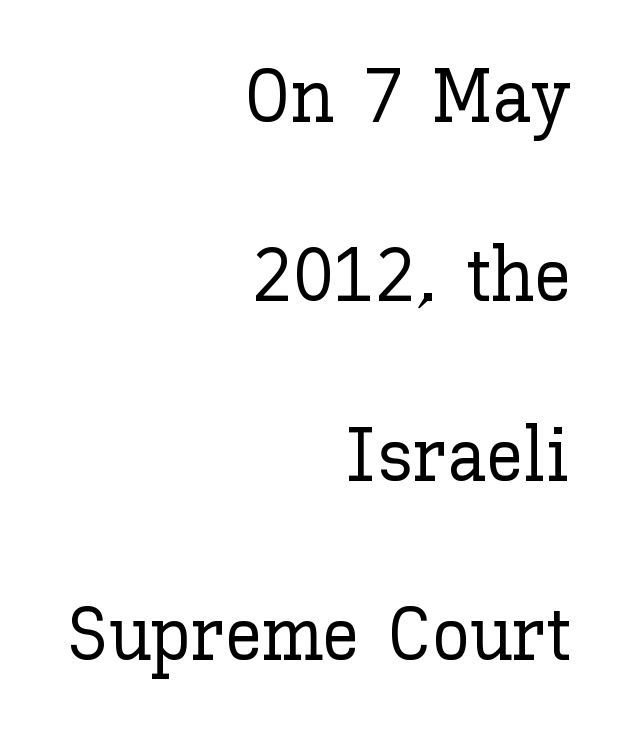
Q: Is the text italic (slanted)? A: No, it is upright.
Q: Is the text underlined? A: No.
Q: How is the paragraph aligned? A: Right-aligned.
Q: Is the spacing between letters normal or unusually wide? A: Normal.
Q: Is the spacing between lines tight, normal or loose? A: Loose.
Q: Width (condensed, normal, or wide)? A: Normal.
Q: Stroke contrast? A: Low.
Q: x-height? A: Medium.
Q: Monospaced? A: No.
